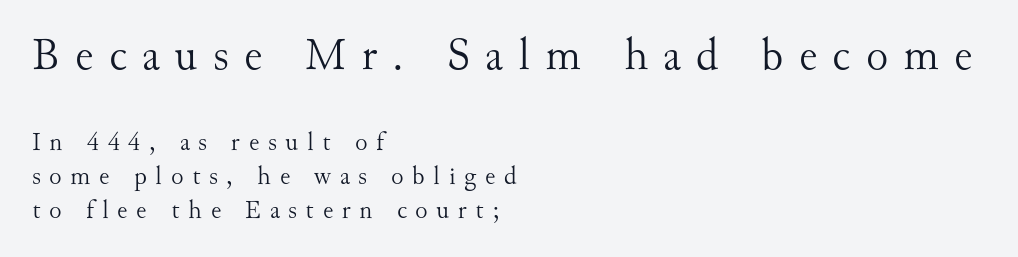
{"serif": "yes", "italic": "no", "bold": "no", "weight": "light", "width": "normal", "stroke_contrast": "medium", "x_height": "small", "monospaced": "no", "underline": "no", "align": "left", "line_spacing": "normal", "line_spacing_ratio": 1.31, "letter_spacing": "wide", "letter_spacing_em": 0.33, "larger_block": "first", "size_ratio": 1.77, "glyph_px": 46}
